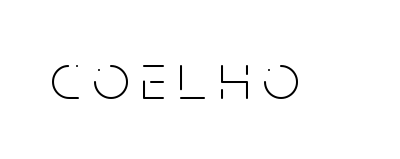
The image shows 66 px thin, condensed sans-serif type, upright; set not underlined; low stroke contrast and a large x-height.
